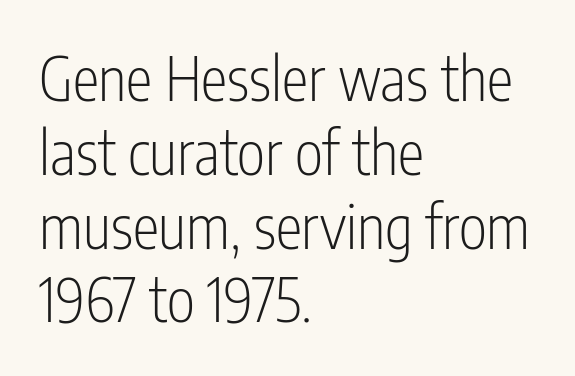
{"serif": "no", "italic": "no", "bold": "no", "weight": "light", "width": "condensed", "stroke_contrast": "low", "x_height": "medium", "monospaced": "no", "underline": "no", "align": "left", "line_spacing_ratio": 1.23, "letter_spacing": "normal", "letter_spacing_em": 0.0, "glyph_px": 60}
